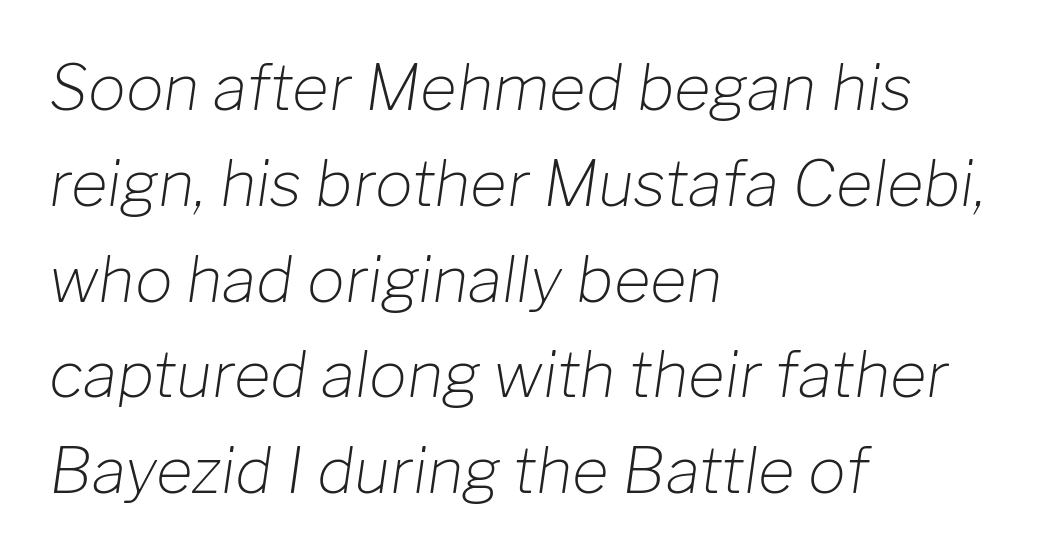
These glyphs show unthickened strokes, regular width or finer. The line-height multiplier appears to be the usual default. The face used here is proportionally spaced, like ordinary book or web type. Caption: multi-line text, flush left, ragged right. Glance below the letters and you will spot only blank space.
